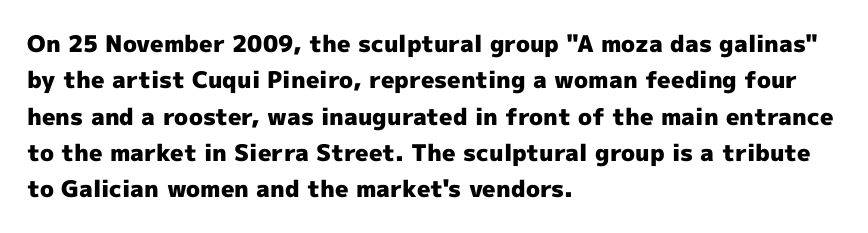
The image shows 23 px bold type, upright; set left-aligned, normal line spacing (1.58x), normal letter spacing, not underlined.
